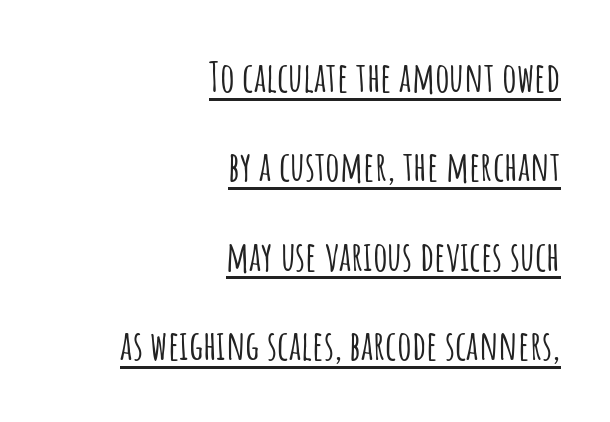
One-word summary of the alignment: right. Between one letter and the next there's only the usual sliver of space. Check where the strokes stop: nothing finishes them off — pure sans. Each letter keeps its own natural width here, so spacing adapts to shape. Check the space under the baseline: a stroke is drawn there.
